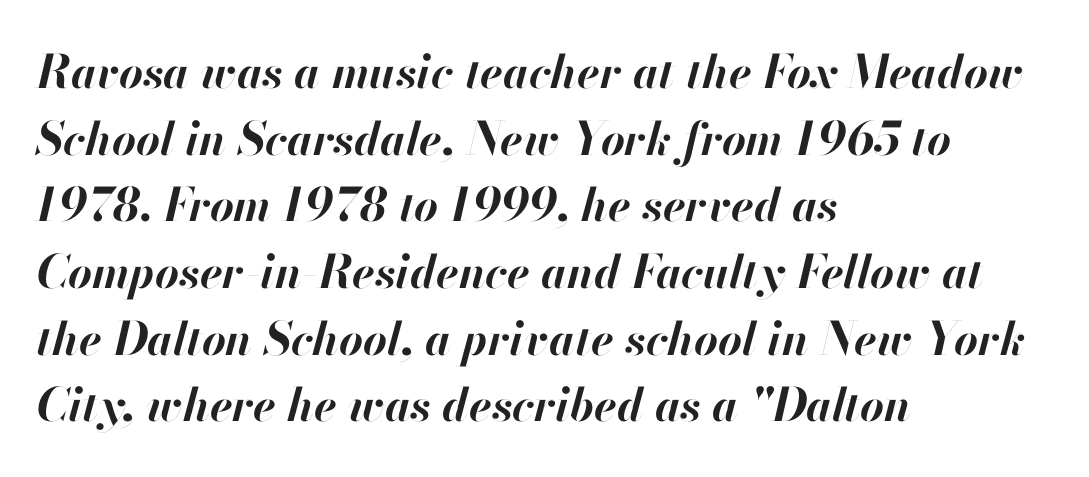
Baseline-to-baseline distance is the conventional proportion of letter height. These lines are rendered in a variable-pitch font. The font is running at its bold setting. Honestly, the letter spacing is just normal — you wouldn't notice it.
